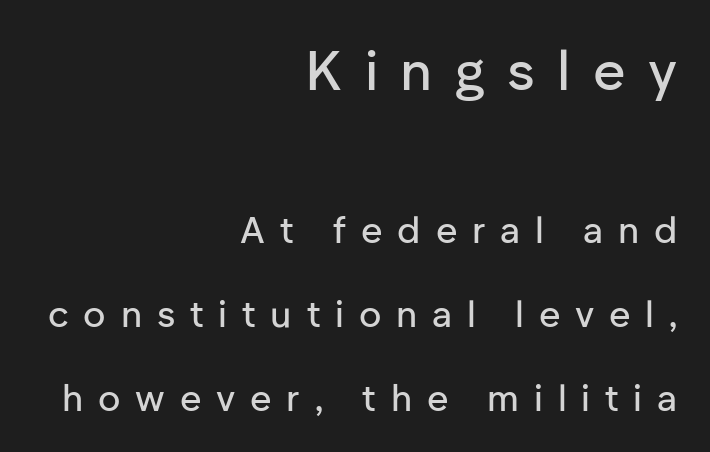
The image shows 56 px sans-serif type, upright; set right-aligned, loose line spacing (2.27x), unusually wide letter spacing (+0.4 em), not underlined; the first (top) block is 1.51x larger; low stroke contrast and a medium x-height.
